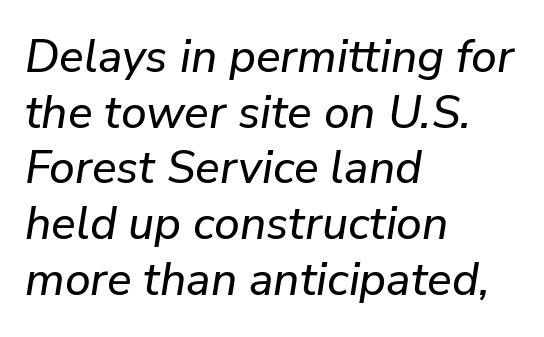
Q: Is the text italic (slanted)? A: Yes, it leans right by about 9 degrees.
Q: Is the text underlined? A: No.
Q: How is the paragraph aligned? A: Left-aligned.
Q: Is the spacing between letters normal or unusually wide? A: Normal.
Q: Width (condensed, normal, or wide)? A: Normal.
Q: Stroke contrast? A: Low.
Q: x-height? A: Medium.
Q: Monospaced? A: No.
